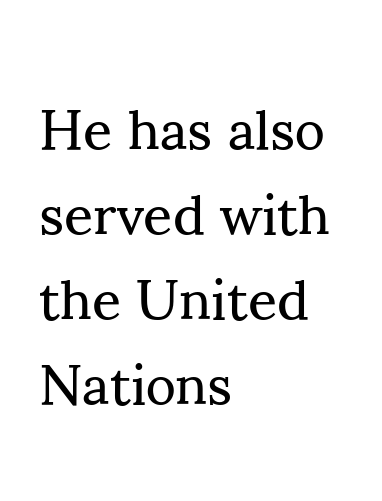
The image shows 57 px regular-weight serif type, upright; set left-aligned, normal line spacing (1.49x), normal letter spacing, not underlined; medium stroke contrast and a small x-height.
